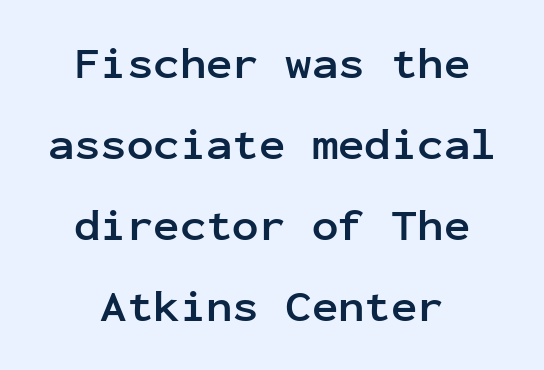
{"serif": "no", "italic": "no", "bold": "yes", "weight": "semibold", "width": "normal", "stroke_contrast": "low", "x_height": "medium", "monospaced": "yes", "underline": "no", "align": "center", "line_spacing_ratio": 1.84, "letter_spacing": "normal", "letter_spacing_em": 0.0, "glyph_px": 44}
